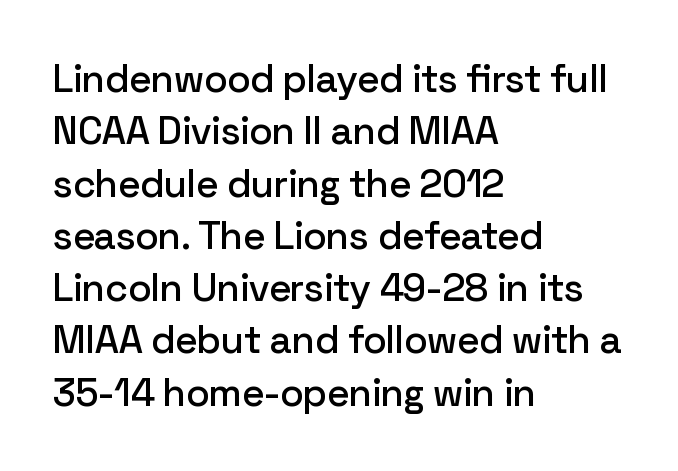
The letters stand upright; this is a roman face. Look at the tracking — it's just the regular setting, nothing added. Unmarked baselines from the first word to the last. The paragraph shown leans on its left margin.
